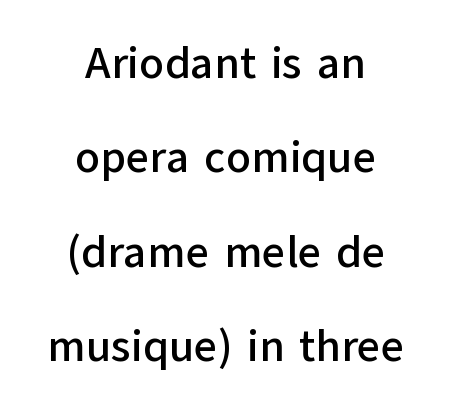
The image shows 45 px sans-serif type, upright; set centered, loose line spacing (2.1x), normal letter spacing, not underlined; low stroke contrast and a medium x-height.
